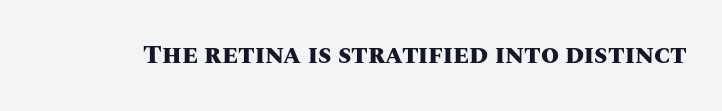
Only glyphs here, with clear space below each row. Rendered with straight, roman letterforms. The glyphs have the mass of a bold cut. Observe the ordinary spacing: letters are neighbours, not strangers.
